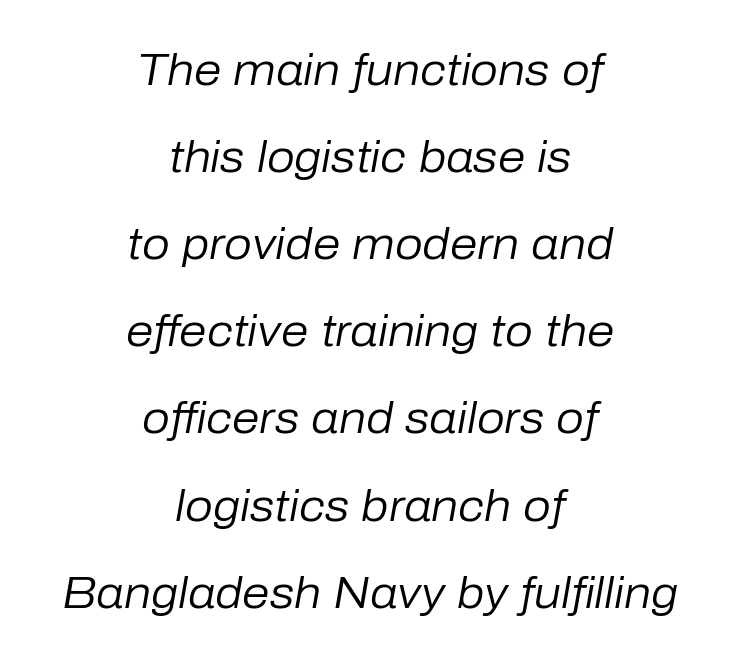
{"italic": "yes", "lean": "right", "slant_degrees": 10, "bold": "no", "weight": "regular", "width": "normal", "stroke_contrast": "low", "x_height": "medium", "monospaced": "no", "underline": "no", "align": "center", "line_spacing": "loose", "line_spacing_ratio": 1.98, "letter_spacing": "normal", "letter_spacing_em": 0.0, "glyph_px": 44}
